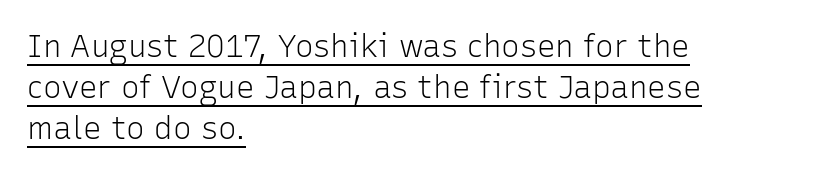
{"serif": "no", "italic": "no", "bold": "no", "weight": "light", "width": "normal", "stroke_contrast": "low", "x_height": "medium", "monospaced": "no", "underline": "yes", "align": "left", "line_spacing": "normal", "line_spacing_ratio": 1.32, "letter_spacing": "normal", "letter_spacing_em": 0.0, "glyph_px": 31}
